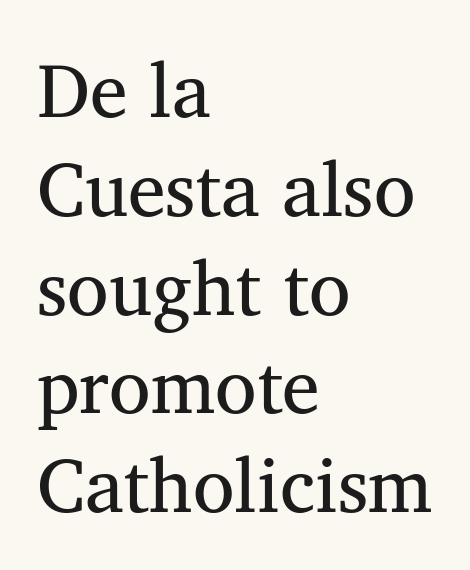
{"serif": "yes", "width": "normal", "stroke_contrast": "medium", "x_height": "medium", "monospaced": "no", "underline": "no", "align": "left", "line_spacing": "normal", "line_spacing_ratio": 1.3, "letter_spacing": "normal", "letter_spacing_em": 0.0, "glyph_px": 76}
